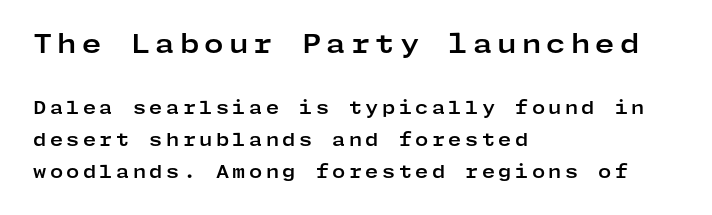
Honestly, there is no underline to notice here at all. What weight is shown? A full bold with thick strokes. Bigger letters appear in the top chunk; the bottom chunk is reduced. Compared with a centered layout, this one pins lines to the left instead. The letterforms stand isolated, each surrounded by extra space. These lines were composed using upright roman letters.
